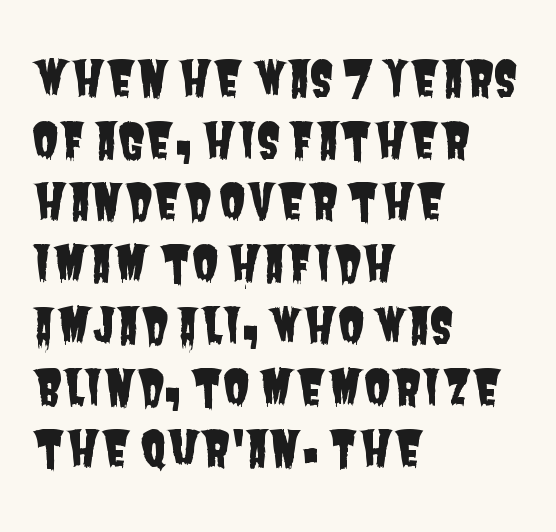
The image shows 49 px condensed sans-serif type; set left-aligned, normal line spacing (1.26x), normal letter spacing, not underlined; low stroke contrast and a large x-height.
